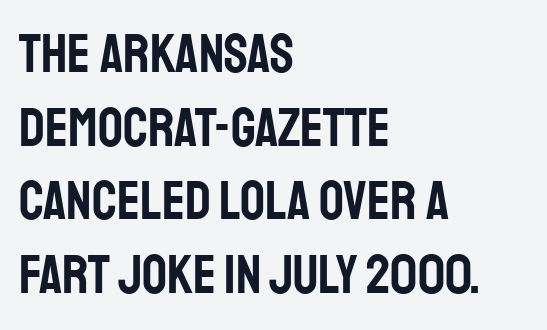
Regarding serifs, this sample does without them. One glance says typical: line gaps are just what's usual. Compared with a centered layout, this one pins lines to the left instead. Italic? Not at all — the glyphs are vertical.
